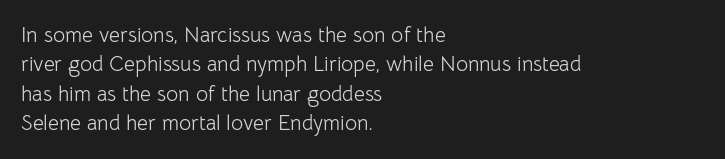
{"italic": "no", "bold": "no", "underline": "no", "align": "left", "line_spacing": "normal", "line_spacing_ratio": 1.4, "letter_spacing": "normal", "letter_spacing_em": 0.0, "glyph_px": 21}
